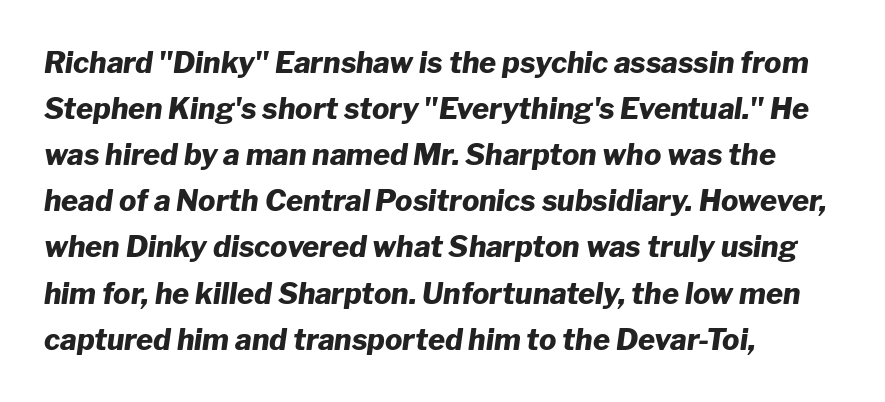
The image shows 29 px heavy type, italic (leaning right); set left-aligned, normal line spacing (1.59x), normal letter spacing, not underlined; low stroke contrast and a medium x-height.
